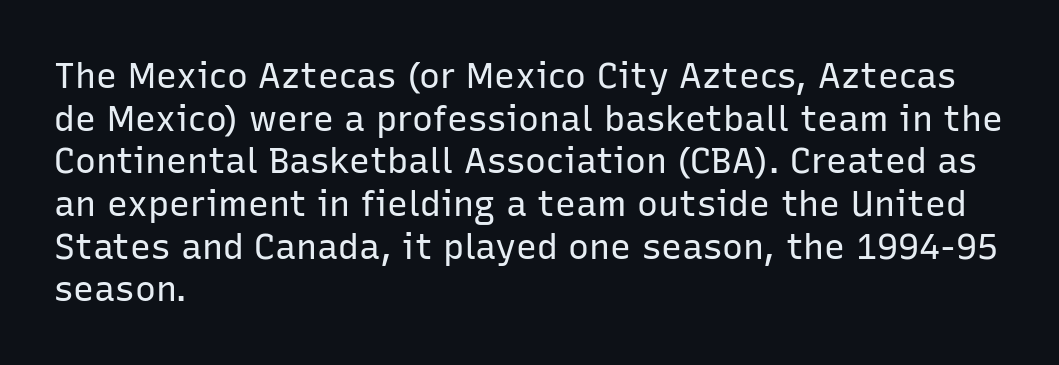
A classic flush-left, rag-right setting is used for this passage. Students, note that the glyphs here touch the page at normal intervals. The rendering uses natural spacing where letterforms have individual widths. Check under the words: just untouched page.
